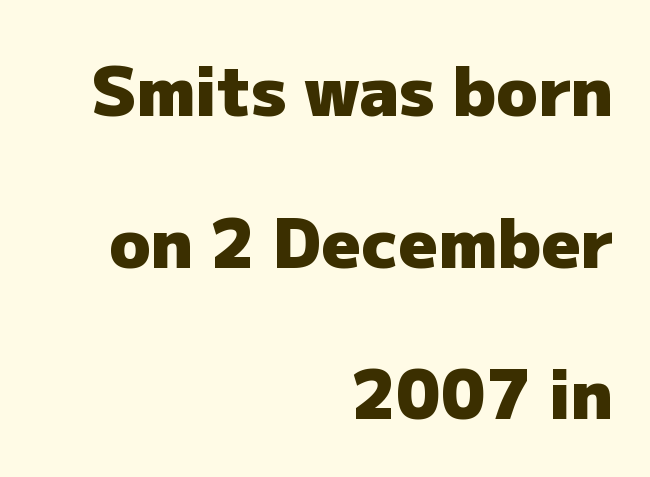
The image shows 68 px heavy sans-serif type, upright; set right-aligned, loose line spacing (2.23x), normal letter spacing, not underlined; low stroke contrast and a medium x-height.
